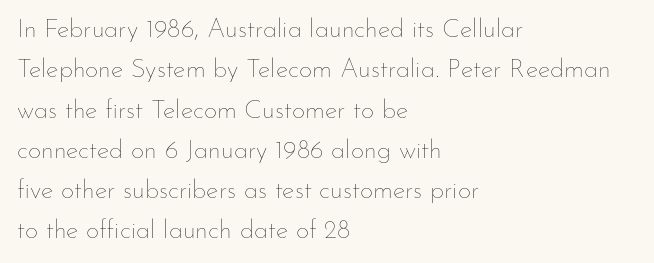
{"italic": "no", "bold": "no", "underline": "no", "align": "left", "line_spacing": "normal", "line_spacing_ratio": 1.55, "letter_spacing": "normal", "letter_spacing_em": 0.0, "glyph_px": 26}
